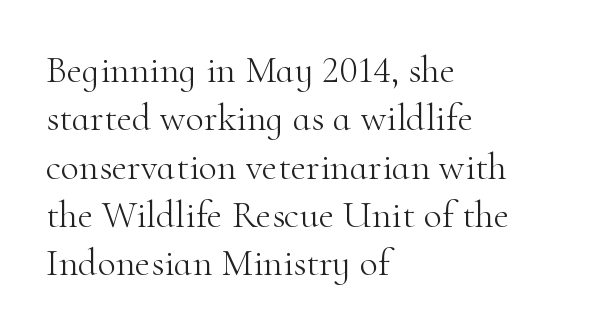
{"serif": "yes", "italic": "no", "bold": "no", "weight": "light", "width": "normal", "stroke_contrast": "high", "x_height": "small", "monospaced": "no", "underline": "no", "align": "left", "line_spacing": "normal", "line_spacing_ratio": 1.27, "letter_spacing": "normal", "letter_spacing_em": 0.0, "glyph_px": 38}
